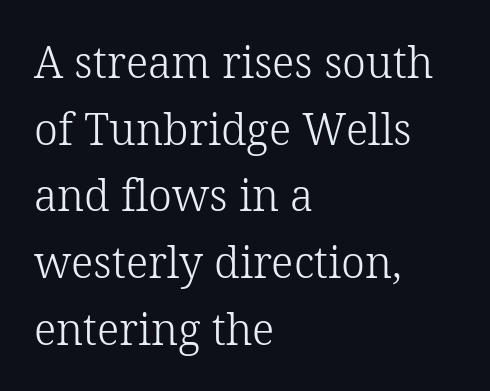
The image shows 43 px light serif type, upright; set left-aligned, normal line spacing (1.55x), normal letter spacing, not underlined; low stroke contrast and a medium x-height.
